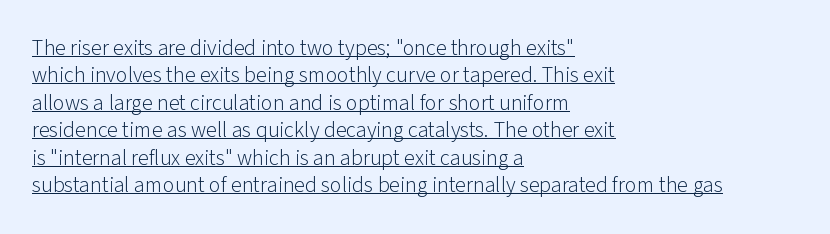
Q: Is the text bold? A: No.
Q: Is the text italic (slanted)? A: No, it is upright.
Q: Is the text underlined? A: Yes.
Q: How is the paragraph aligned? A: Left-aligned.
Q: Is the spacing between letters normal or unusually wide? A: Normal.
Q: Is the spacing between lines tight, normal or loose? A: Normal.
